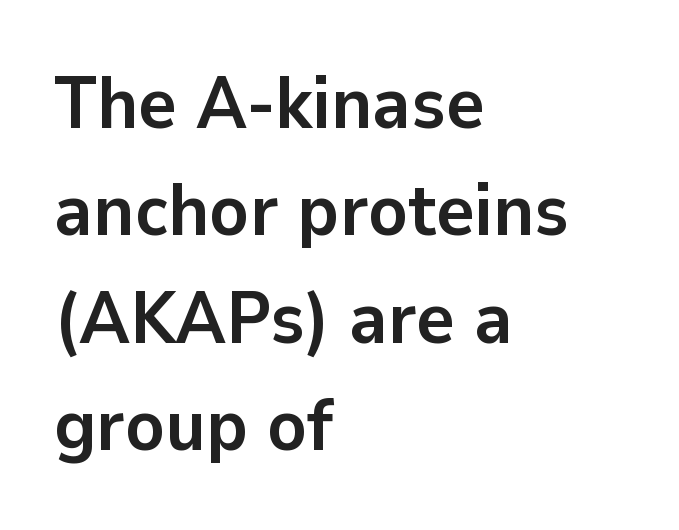
{"serif": "no", "italic": "no", "bold": "yes", "weight": "semibold", "width": "normal", "stroke_contrast": "low", "x_height": "medium", "monospaced": "no", "underline": "no", "align": "left", "line_spacing": "normal", "line_spacing_ratio": 1.47, "letter_spacing": "normal", "letter_spacing_em": 0.0, "glyph_px": 73}
